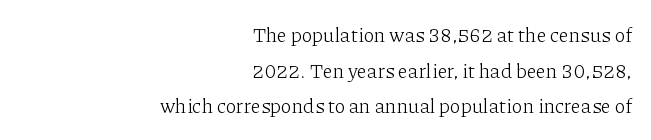
{"italic": "no", "bold": "no", "underline": "no", "align": "right", "line_spacing_ratio": 1.78, "letter_spacing": "normal", "letter_spacing_em": 0.0, "glyph_px": 20}
